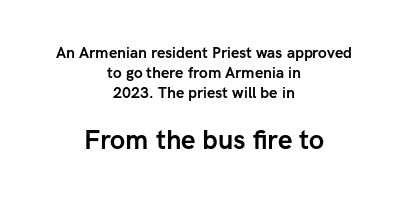
These two chunks differ in scale, with the bottom chunk taking the larger measure. In CSS terms this would be text-align: center. The rendering uses a moderate line-height, typical for paragraphs. Bare-footed words on every line. Does the lettering tilt? It doesn't — this is upright.
